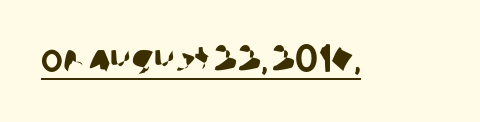
The image shows 39 px sans-serif type; set normal letter spacing, underlined; low stroke contrast and a large x-height.
